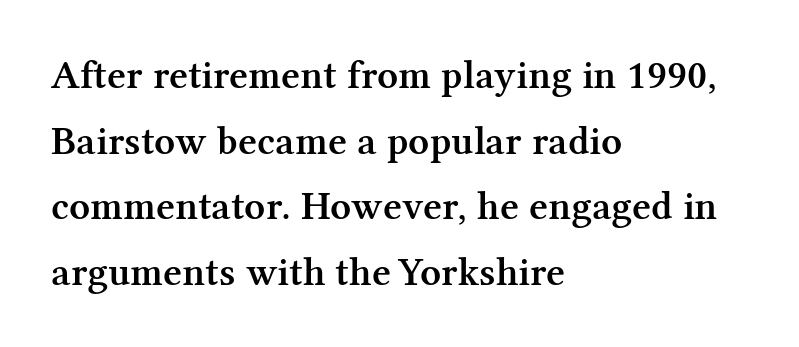
The rendering shows small feet on the letterforms — a serif design. It's the straight-up-and-down kind of type. This rendering leaves character spacing at its baseline value. The passage shown is typed in a proportional face where columns would drift. Look at the stroke-to-counter ratio: somewhat heavy, a semibold.
